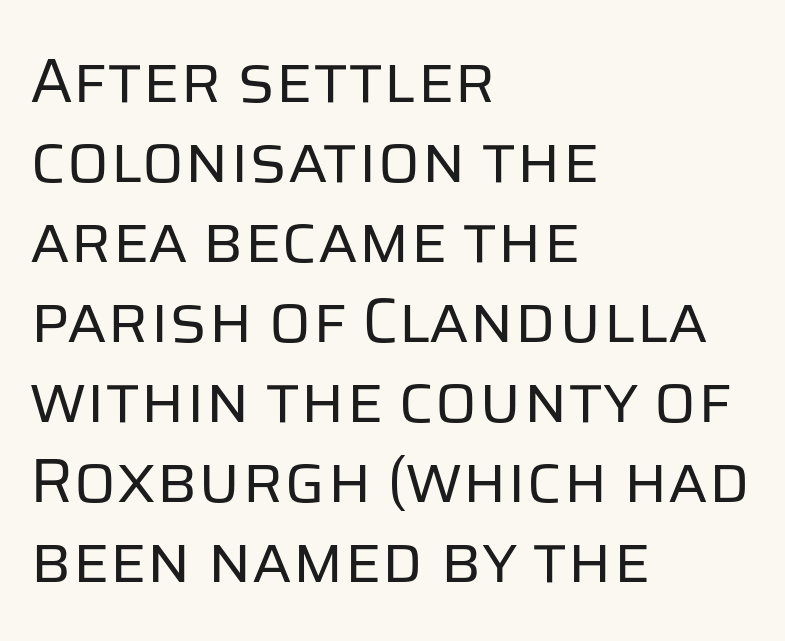
The gap between lines stays unmarked. Think of a printed novel: that variable character pitch is what you see here. Letter spacing: default. A classic flush-left, rag-right setting is used for this passage. Bold? No — there's no thickening of the strokes.
